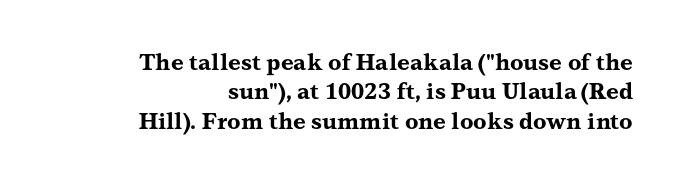
Q: Is the text bold? A: Yes.
Q: Is the text italic (slanted)? A: No, it is upright.
Q: Is the text underlined? A: No.
Q: Is the spacing between letters normal or unusually wide? A: Normal.
Q: Is the spacing between lines tight, normal or loose? A: Normal.
